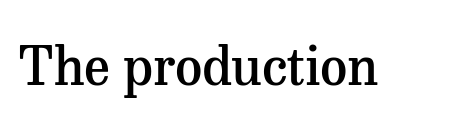
{"serif": "yes", "italic": "no", "bold": "semi", "weight": "semibold", "width": "normal", "stroke_contrast": "medium", "x_height": "medium", "monospaced": "no", "underline": "no", "letter_spacing": "normal", "letter_spacing_em": 0.0, "glyph_px": 53}
